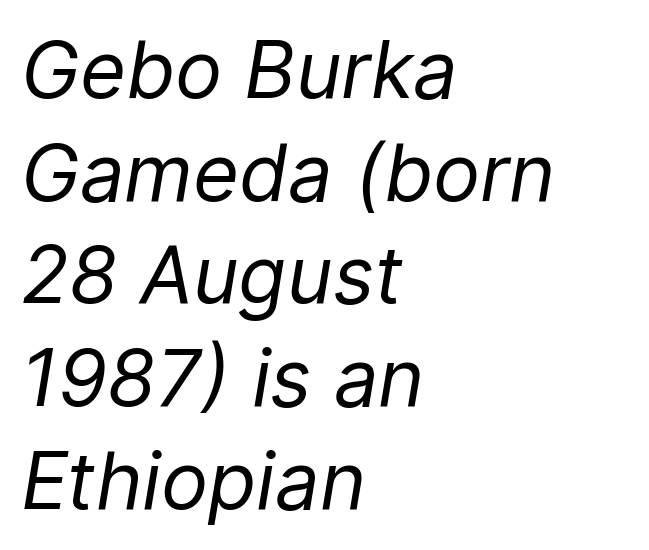
{"italic": "yes", "lean": "right", "slant_degrees": 9, "bold": "no", "weight": "regular", "width": "normal", "stroke_contrast": "low", "x_height": "medium", "monospaced": "no", "underline": "no", "align": "left", "line_spacing": "normal", "line_spacing_ratio": 1.3, "letter_spacing": "normal", "letter_spacing_em": 0.0, "glyph_px": 79}
